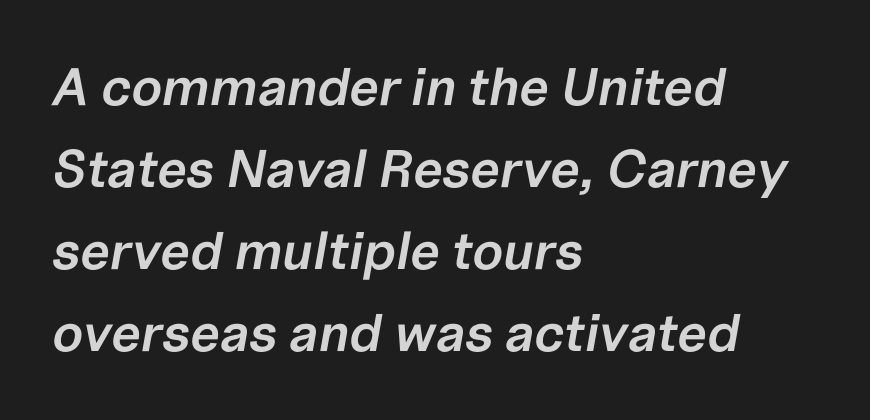
Observe the lean: these are italic letterforms. This sample has the flowing, uneven cadence of proportional lettering. This sample is left-justified, so line endings fall wherever the words run out. Descender tails drop into unmarked territory. What's the leading like? Ordinary, nothing unusual. The font is running at a semibold setting, under full bold.
